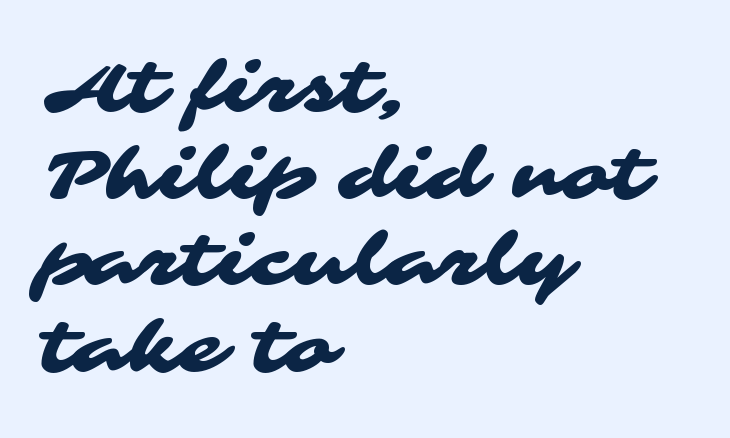
{"serif": "no", "width": "wide", "stroke_contrast": "medium", "x_height": "medium", "monospaced": "no", "underline": "no", "align": "left", "line_spacing_ratio": 1.22, "letter_spacing": "normal", "letter_spacing_em": 0.0, "glyph_px": 71}
